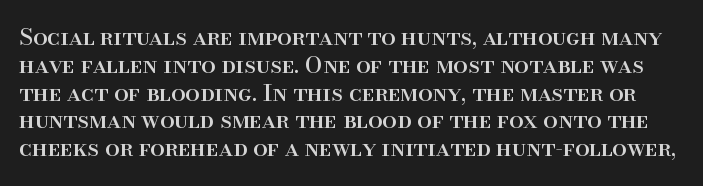
{"italic": "no", "underline": "no", "line_spacing_ratio": 1.21, "letter_spacing": "normal", "letter_spacing_em": 0.0, "glyph_px": 23}
